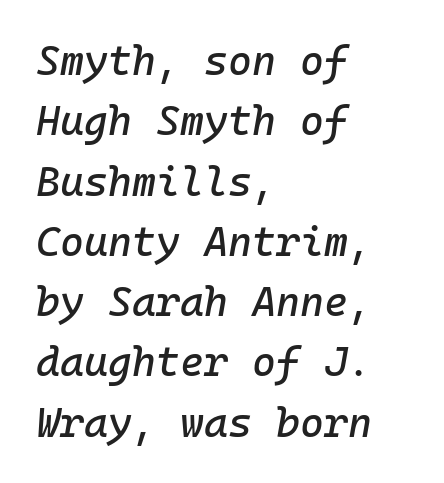
{"italic": "yes", "lean": "right", "slant_degrees": 10, "width": "normal", "stroke_contrast": "low", "x_height": "medium", "monospaced": "yes", "underline": "no", "align": "left", "line_spacing": "normal", "line_spacing_ratio": 1.47, "letter_spacing": "normal", "letter_spacing_em": 0.0, "glyph_px": 41}
